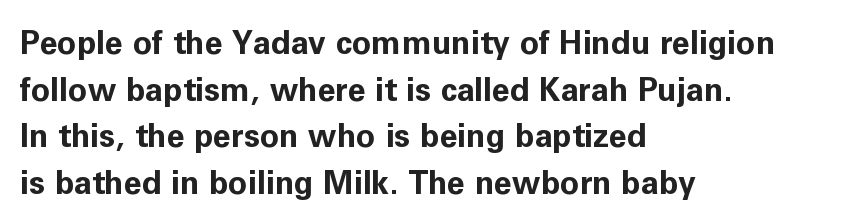
Q: Is the text bold? A: Yes.
Q: Is the text italic (slanted)? A: No, it is upright.
Q: Is the typeface a serif or a sans-serif typeface? A: Sans-serif.
Q: Is the text underlined? A: No.
Q: How is the paragraph aligned? A: Left-aligned.
Q: Is the spacing between letters normal or unusually wide? A: Normal.
Q: Is the spacing between lines tight, normal or loose? A: Normal.
Q: Width (condensed, normal, or wide)? A: Normal.
Q: Stroke contrast? A: Low.
Q: x-height? A: Medium.
Q: Monospaced? A: No.
